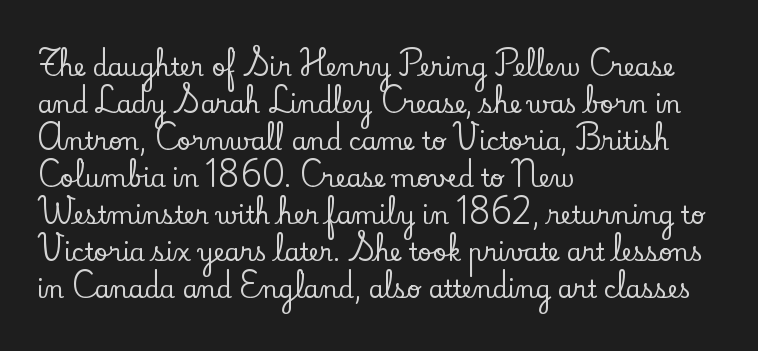
This is roman type, the default non-slanted kind. The lines in this sample share a left origin and differ only in where they stop. Glance below the letters and you will spot only blank space. The line-height multiplier appears to be the usual default. No extra tracking has been applied to these lines.
